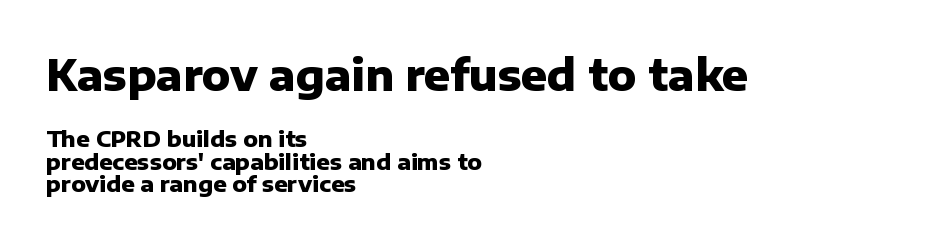
Each glyph is drawn with heavy, bold strokes. Horizontally, the lines are justified to the leading edge only. Clear beneath every line of the passage. Upright lettering throughout.
